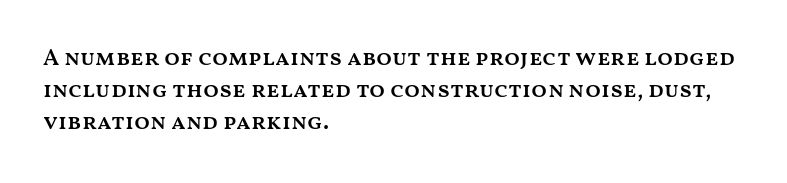
The image shows 23 px text type, upright; set left-aligned, normal line spacing (1.39x), normal letter spacing, not underlined.
